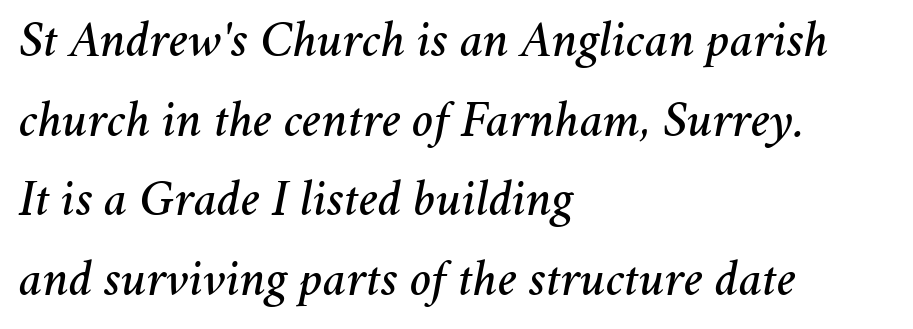
The block of text has a typical density, with ordinary space between rows. Character widths vary here, with narrow letters taking less room than wide ones. Would a proofreader flag this as italicized? Yes. Only glyphs here, with clear space below each row.
